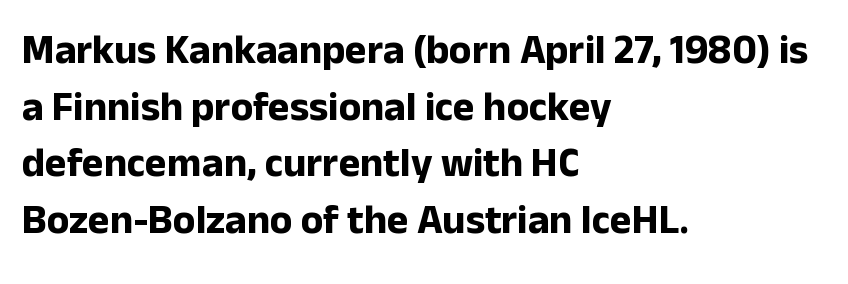
Q: Is the text bold? A: Yes.
Q: Is the text italic (slanted)? A: No, it is upright.
Q: Is the typeface a serif or a sans-serif typeface? A: Sans-serif.
Q: Is the text underlined? A: No.
Q: How is the paragraph aligned? A: Left-aligned.
Q: Is the spacing between letters normal or unusually wide? A: Normal.
Q: Is the spacing between lines tight, normal or loose? A: Normal.
Q: Width (condensed, normal, or wide)? A: Normal.
Q: Stroke contrast? A: Low.
Q: x-height? A: Medium.
Q: Monospaced? A: No.
